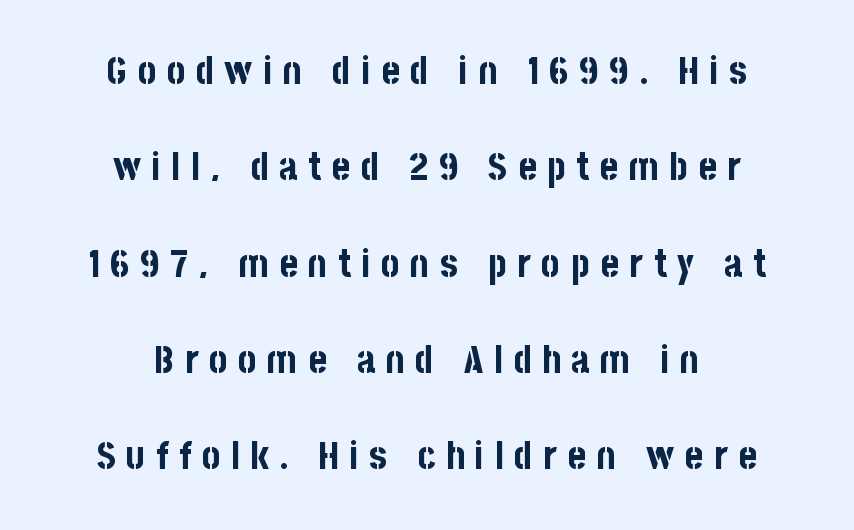
The image shows 39 px bold, condensed sans-serif type, upright; set centered, loose line spacing (2.47x), unusually wide letter spacing (+0.27 em), not underlined; low stroke contrast and a large x-height.
